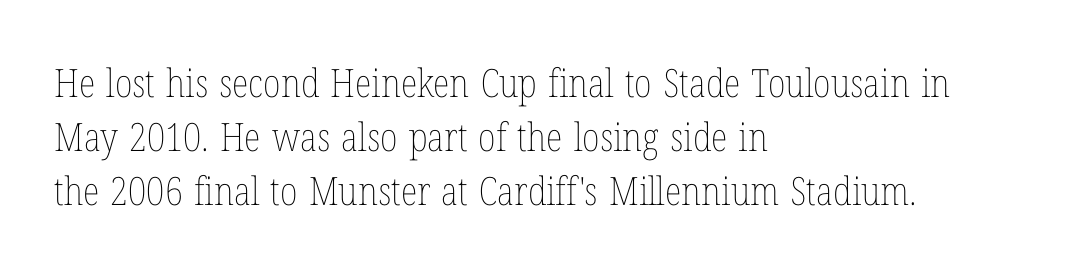
Q: Is the text bold? A: No.
Q: Is the text italic (slanted)? A: No, it is upright.
Q: Is the text underlined? A: No.
Q: How is the paragraph aligned? A: Left-aligned.
Q: Is the spacing between letters normal or unusually wide? A: Normal.
Q: Is the spacing between lines tight, normal or loose? A: Normal.
Q: Width (condensed, normal, or wide)? A: Condensed.
Q: Stroke contrast? A: Low.
Q: x-height? A: Medium.
Q: Monospaced? A: No.
